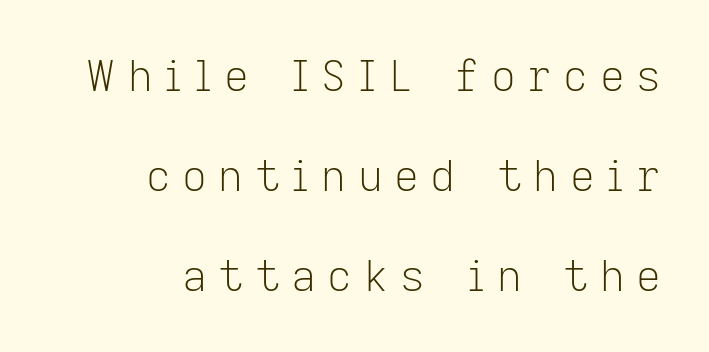
Q: Is the text bold? A: No.
Q: Is the text italic (slanted)? A: No, it is upright.
Q: Is the typeface a serif or a sans-serif typeface? A: Sans-serif.
Q: Is the text underlined? A: No.
Q: How is the paragraph aligned? A: Right-aligned.
Q: Is the spacing between letters normal or unusually wide? A: Unusually wide.
Q: Is the spacing between lines tight, normal or loose? A: Loose.
Q: Width (condensed, normal, or wide)? A: Normal.
Q: Stroke contrast? A: Low.
Q: x-height? A: Medium.
Q: Monospaced? A: No.
